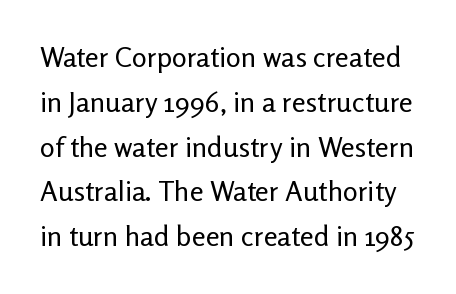
{"serif": "no", "italic": "no", "bold": "no", "weight": "regular", "width": "normal", "stroke_contrast": "low", "x_height": "medium", "monospaced": "no", "underline": "no", "line_spacing": "normal", "line_spacing_ratio": 1.6, "letter_spacing": "normal", "letter_spacing_em": 0.0, "glyph_px": 28}
